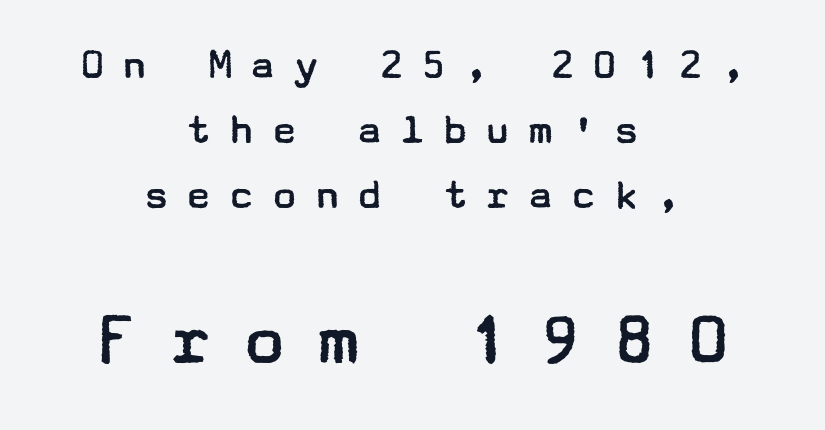
{"serif": "no", "italic": "no", "bold": "no", "weight": "regular", "width": "wide", "stroke_contrast": "low", "x_height": "medium", "underline": "no", "align": "center", "line_spacing": "normal", "line_spacing_ratio": 1.45, "letter_spacing": "wide", "letter_spacing_em": 0.35, "larger_block": "second", "size_ratio": 1.73, "glyph_px": 78}
